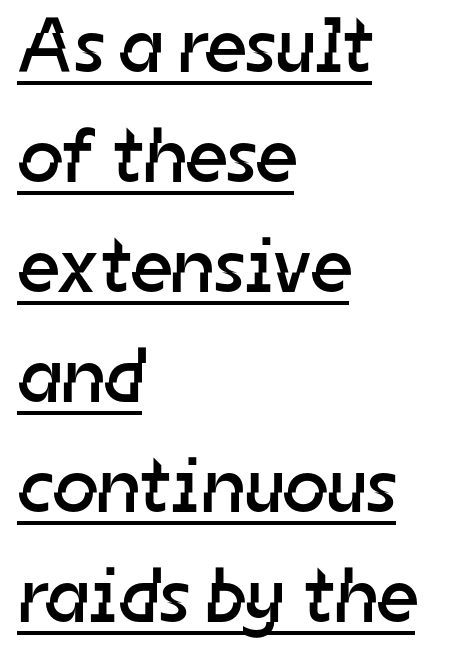
Q: Is the text bold? A: No.
Q: Is the typeface a serif or a sans-serif typeface? A: Sans-serif.
Q: Is the text underlined? A: Yes.
Q: How is the paragraph aligned? A: Left-aligned.
Q: Is the spacing between letters normal or unusually wide? A: Normal.
Q: Is the spacing between lines tight, normal or loose? A: Normal.
Q: Width (condensed, normal, or wide)? A: Normal.
Q: Stroke contrast? A: Low.
Q: x-height? A: Medium.
Q: Monospaced? A: No.
